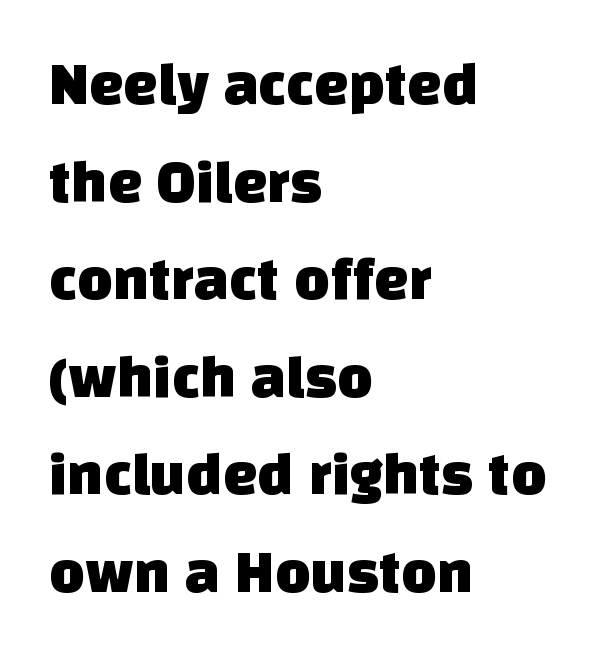
No extra tracking has been applied to these lines. Each row of text sits above clean, open space. Each letter's strokes conclude bluntly, with no projecting serifs. The vertical gap from one line to the next is medium. The typesetter chose a ragged-right arrangement here.
